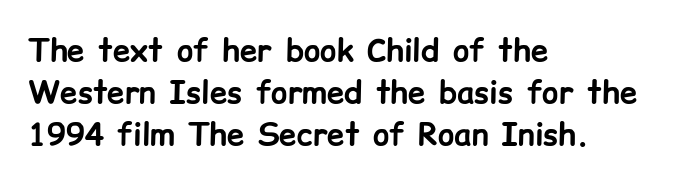
Q: Is the text bold? A: Yes.
Q: Is the text italic (slanted)? A: No, it is upright.
Q: Is the typeface a serif or a sans-serif typeface? A: Sans-serif.
Q: Is the text underlined? A: No.
Q: How is the paragraph aligned? A: Left-aligned.
Q: Is the spacing between letters normal or unusually wide? A: Normal.
Q: Is the spacing between lines tight, normal or loose? A: Normal.
Q: Width (condensed, normal, or wide)? A: Normal.
Q: Stroke contrast? A: Low.
Q: x-height? A: Medium.
Q: Monospaced? A: No.
